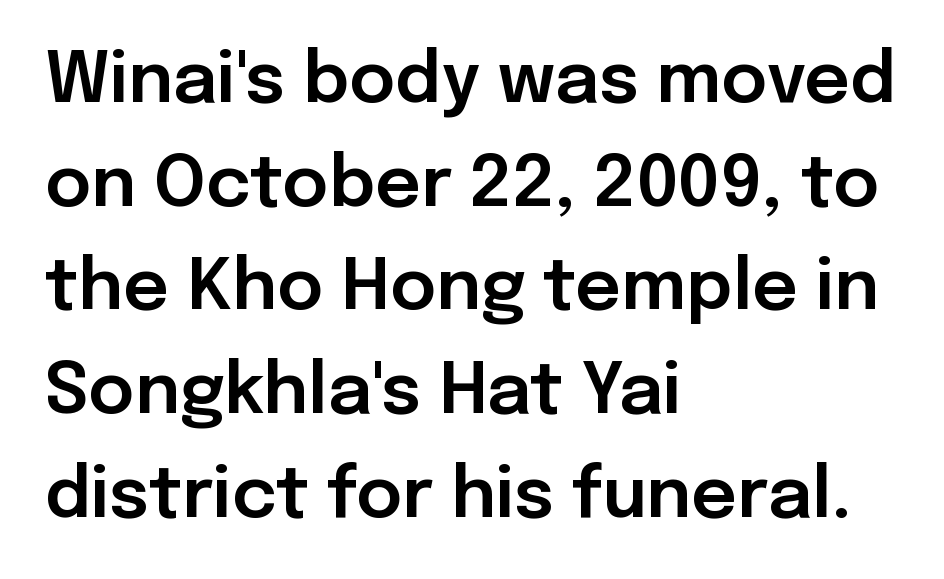
Character widths vary here, with narrow letters taking less room than wide ones. In terms of leading, this rendering sits right in the middle. Where is the straight margin? On the left. The lettering holds an erect, upright posture throughout. Between one letter and the next there's only the usual sliver of space.
